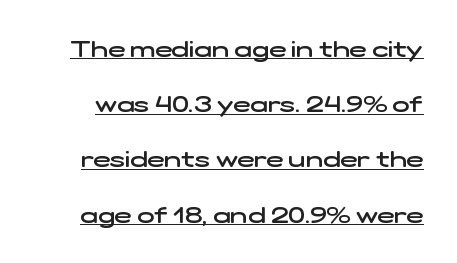
Like a heading marked for emphasis, these lines bear an underscore. The letters are semibold — heavier than regular but short of a full bold. The passage shown stacks its lines with a broad gap. In terms of letterspacing, this is plain default setting.
